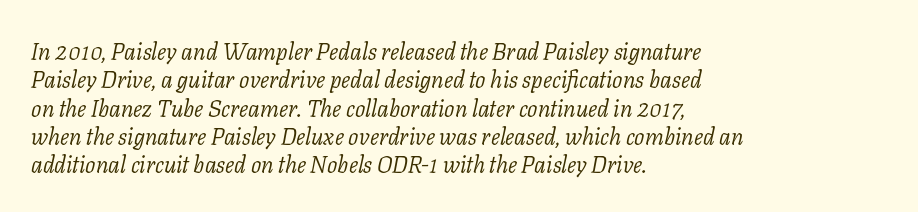
Q: Is the text bold? A: No.
Q: Is the text italic (slanted)? A: Yes, it leans right by about 11 degrees.
Q: Is the text underlined? A: No.
Q: How is the paragraph aligned? A: Left-aligned.
Q: Is the spacing between letters normal or unusually wide? A: Normal.
